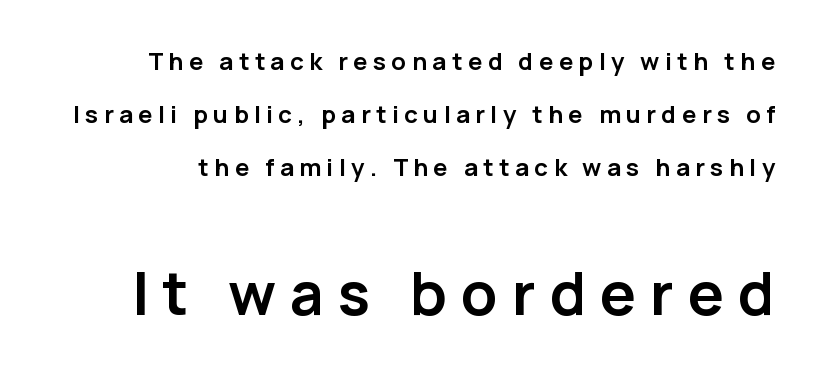
{"serif": "no", "italic": "no", "bold": "yes", "weight": "semibold", "width": "normal", "stroke_contrast": "low", "x_height": "medium", "monospaced": "no", "underline": "no", "line_spacing": "loose", "line_spacing_ratio": 2.21, "letter_spacing": "wide", "letter_spacing_em": 0.23, "larger_block": "second", "size_ratio": 2.5, "glyph_px": 60}
